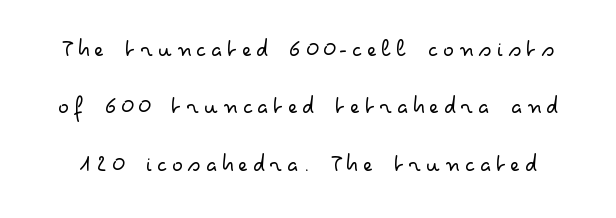
Q: Is the text bold? A: No.
Q: Is the text italic (slanted)? A: No, it is upright.
Q: Is the text underlined? A: No.
Q: Is the spacing between lines tight, normal or loose? A: Loose.
